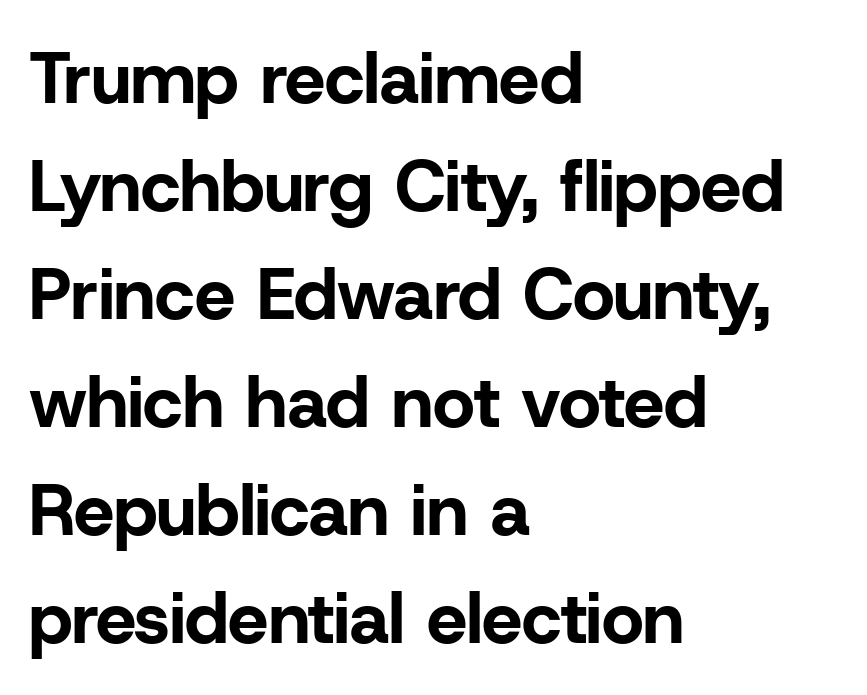
Q: Is the text bold? A: Yes.
Q: Is the text italic (slanted)? A: No, it is upright.
Q: Is the typeface a serif or a sans-serif typeface? A: Sans-serif.
Q: Is the text underlined? A: No.
Q: How is the paragraph aligned? A: Left-aligned.
Q: Is the spacing between letters normal or unusually wide? A: Normal.
Q: Is the spacing between lines tight, normal or loose? A: Normal.
Q: Width (condensed, normal, or wide)? A: Normal.
Q: Stroke contrast? A: Low.
Q: x-height? A: Medium.
Q: Monospaced? A: No.
